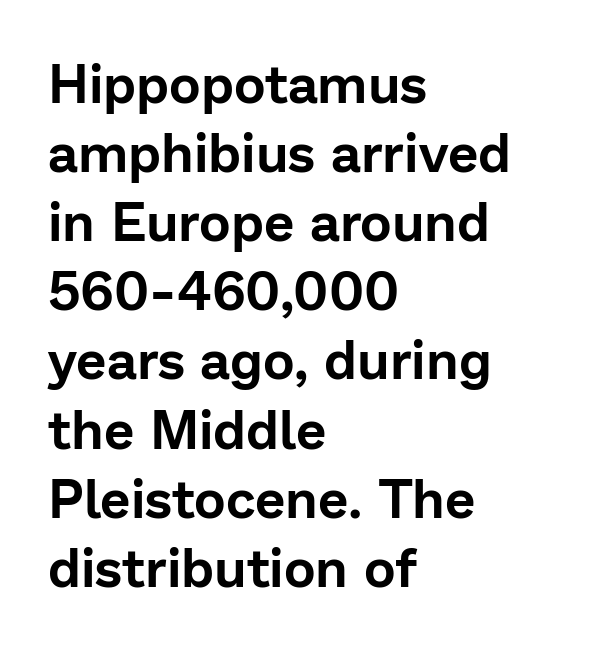
Q: Is the text italic (slanted)? A: No, it is upright.
Q: Is the typeface a serif or a sans-serif typeface? A: Sans-serif.
Q: Is the text underlined? A: No.
Q: How is the paragraph aligned? A: Left-aligned.
Q: Is the spacing between letters normal or unusually wide? A: Normal.
Q: Is the spacing between lines tight, normal or loose? A: Normal.
Q: Width (condensed, normal, or wide)? A: Normal.
Q: Stroke contrast? A: Low.
Q: x-height? A: Medium.
Q: Monospaced? A: No.
